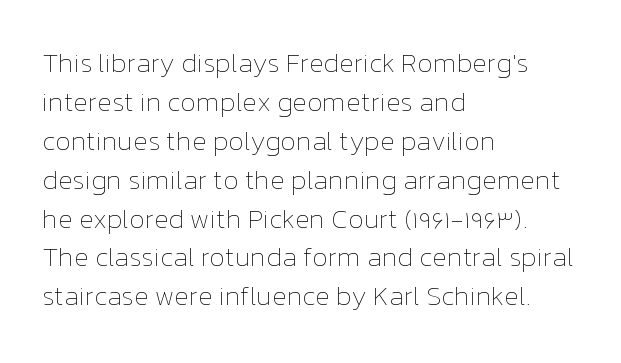
Nothing heavy about these letters — not bold at all. The block of text has a typical density, with ordinary space between rows. Posture: straight, roman, zero tilt. Quick note: underline off. The letterforms sit shoulder to shoulder at normal distance.
